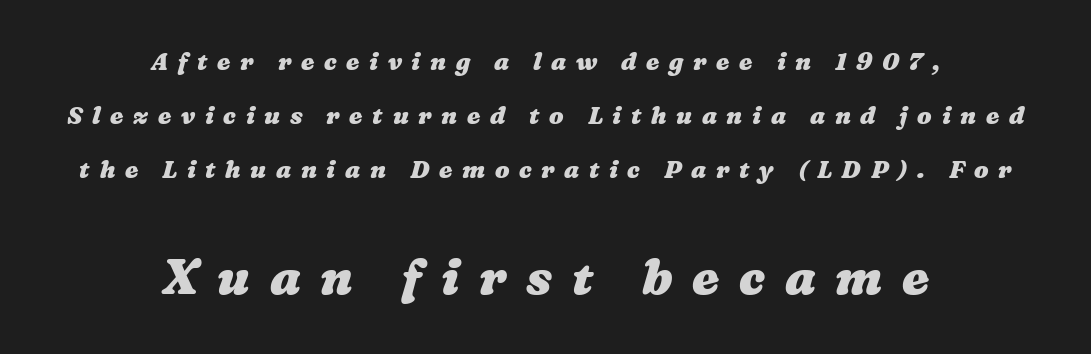
Does extra space separate the letters? Yes, quite a lot of it. The space directly below the letters is spotless. In terms of leading, this rendering errs on the spacious side. Here the designer chose a conventional face with non-uniform glyph widths. The whitespace from short lines is split evenly between both sides. The glyphs have the mass of a bold cut.
